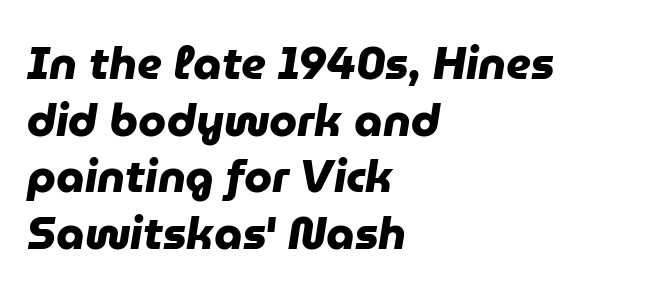
Q: Is the text bold? A: Yes.
Q: Is the typeface a serif or a sans-serif typeface? A: Sans-serif.
Q: Is the text underlined? A: No.
Q: How is the paragraph aligned? A: Left-aligned.
Q: Is the spacing between letters normal or unusually wide? A: Normal.
Q: Is the spacing between lines tight, normal or loose? A: Normal.
Q: Width (condensed, normal, or wide)? A: Normal.
Q: Stroke contrast? A: Low.
Q: x-height? A: Medium.
Q: Monospaced? A: No.
